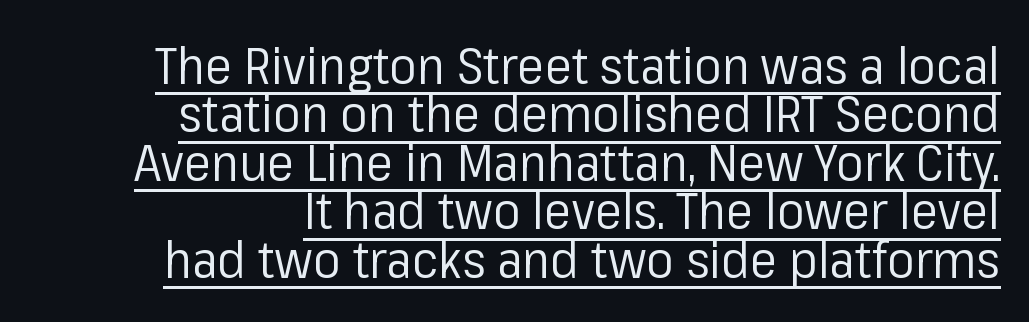
{"serif": "no", "italic": "no", "bold": "no", "weight": "regular", "width": "normal", "stroke_contrast": "low", "x_height": "medium", "monospaced": "no", "underline": "yes", "align": "right", "line_spacing": "tight", "line_spacing_ratio": 0.95, "letter_spacing": "normal", "letter_spacing_em": 0.0, "glyph_px": 51}
